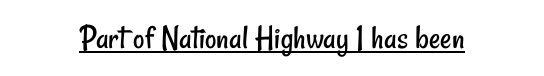
{"serif": "no", "bold": "no", "weight": "regular", "width": "condensed", "stroke_contrast": "low", "x_height": "small", "monospaced": "no", "underline": "yes", "letter_spacing": "normal", "letter_spacing_em": 0.0, "glyph_px": 35}
